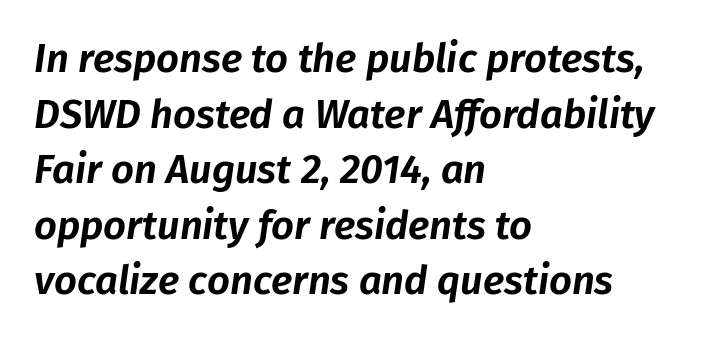
The face used here is proportionally spaced, like ordinary book or web type. Interline gaps are of average width in this sample. This rendering leaves character spacing at its baseline value. The strip under each line holds only bare page.
